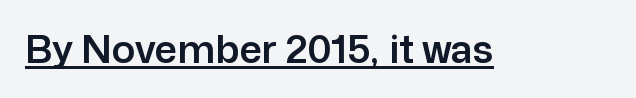
The image shows 39 px sans-serif type, upright; set normal letter spacing, underlined; low stroke contrast and a medium x-height.
